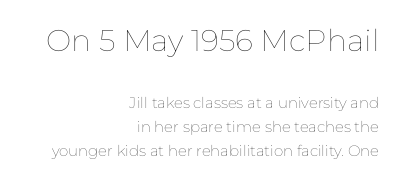
Q: Is the text bold? A: No.
Q: Is the text italic (slanted)? A: No, it is upright.
Q: Is the text underlined? A: No.
Q: How is the paragraph aligned? A: Right-aligned.
Q: Is the spacing between letters normal or unusually wide? A: Normal.
Q: Is the spacing between lines tight, normal or loose? A: Normal.
Q: Which block of text is set in a larger size, the first (top) or the second (bottom)? A: The first (top) one.
Q: Width (condensed, normal, or wide)? A: Normal.
Q: Stroke contrast? A: Low.
Q: x-height? A: Medium.
Q: Monospaced? A: No.
